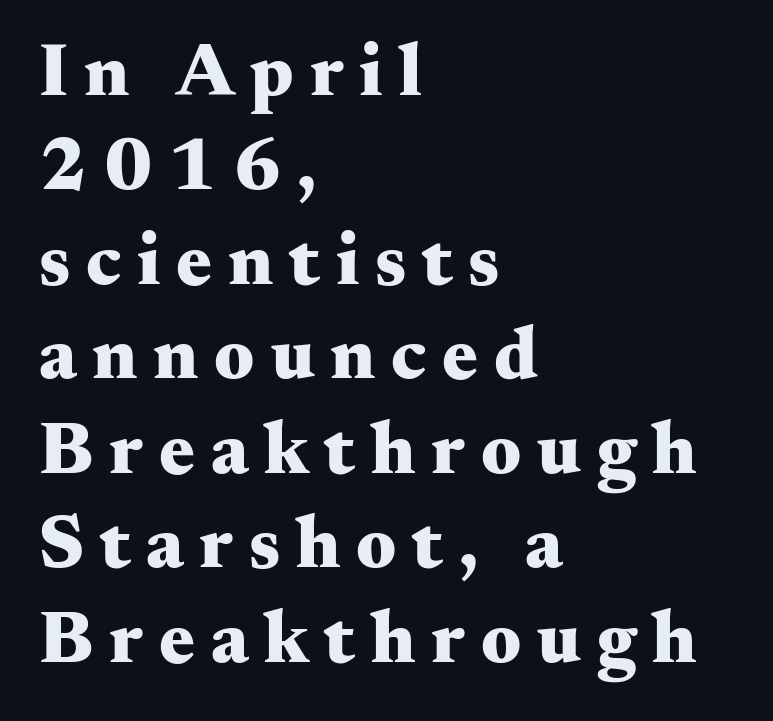
{"serif": "yes", "italic": "no", "bold": "yes", "weight": "heavy", "width": "wide", "stroke_contrast": "medium", "x_height": "small", "monospaced": "no", "underline": "no", "align": "left", "line_spacing": "normal", "line_spacing_ratio": 1.26, "letter_spacing": "wide", "letter_spacing_em": 0.21, "glyph_px": 75}
